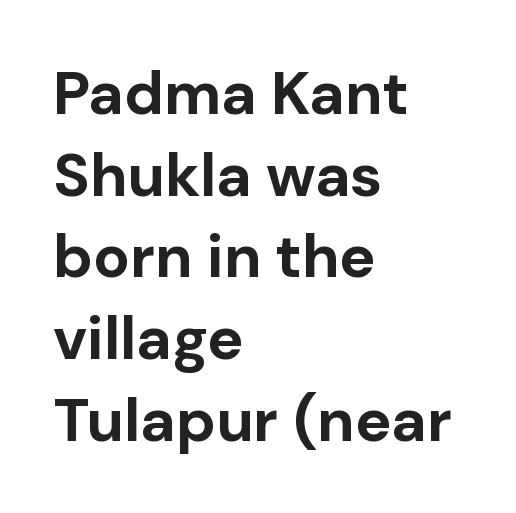
{"serif": "no", "italic": "no", "bold": "yes", "weight": "bold", "width": "normal", "stroke_contrast": "low", "x_height": "medium", "monospaced": "no", "underline": "no", "align": "left", "line_spacing": "normal", "line_spacing_ratio": 1.34, "letter_spacing": "normal", "letter_spacing_em": 0.0, "glyph_px": 61}
